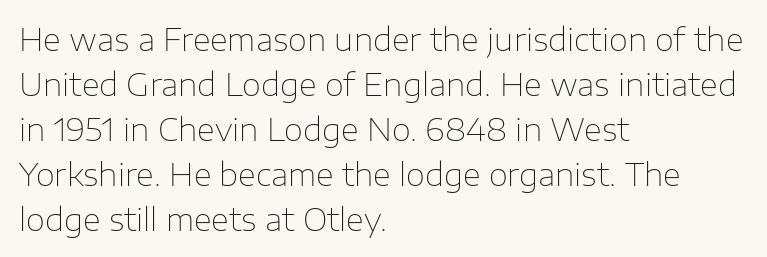
{"serif": "no", "italic": "no", "bold": "no", "weight": "thin", "width": "normal", "stroke_contrast": "low", "x_height": "medium", "monospaced": "no", "underline": "no", "align": "left", "line_spacing": "normal", "line_spacing_ratio": 1.45, "letter_spacing": "normal", "letter_spacing_em": 0.0, "glyph_px": 31}
